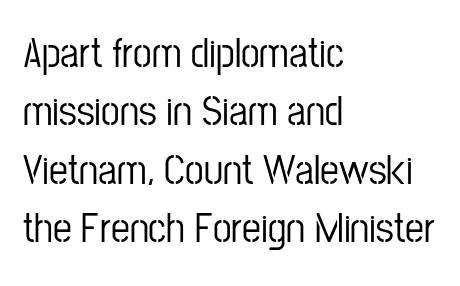
{"serif": "no", "italic": "no", "width": "condensed", "stroke_contrast": "low", "x_height": "medium", "monospaced": "no", "underline": "no", "align": "left", "line_spacing": "normal", "line_spacing_ratio": 1.39, "letter_spacing": "normal", "letter_spacing_em": 0.0, "glyph_px": 42}
